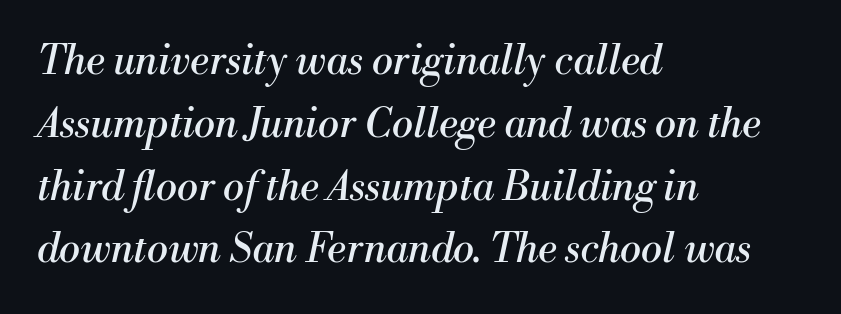
{"serif": "yes", "italic": "yes", "lean": "right", "slant_degrees": 13, "bold": "no", "weight": "regular", "width": "normal", "stroke_contrast": "medium", "x_height": "small", "monospaced": "no", "underline": "no", "align": "left", "line_spacing": "normal", "line_spacing_ratio": 1.57, "letter_spacing": "normal", "letter_spacing_em": 0.0, "glyph_px": 40}
